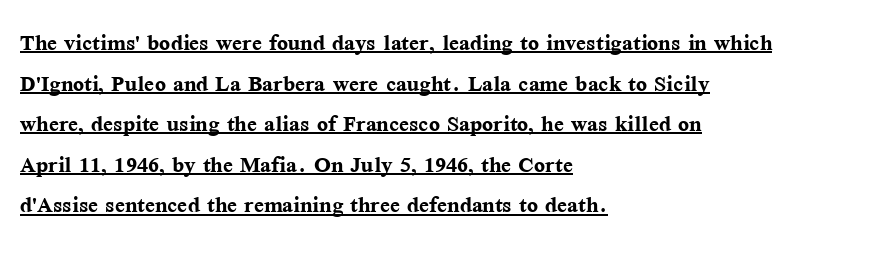
The image shows 29 px semibold serif type, upright; set left-aligned, normal line spacing (1.4x), normal letter spacing, underlined; medium stroke contrast and a medium x-height.
